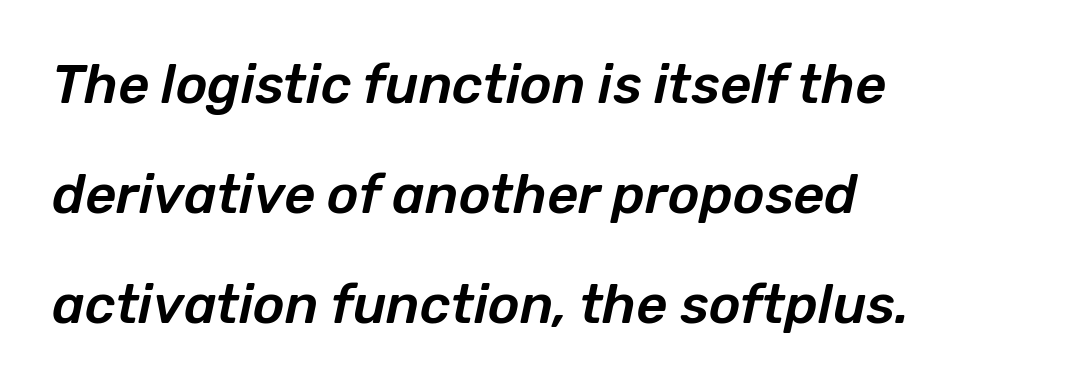
Q: Is the text italic (slanted)? A: Yes, it leans right by about 12 degrees.
Q: Is the text underlined? A: No.
Q: How is the paragraph aligned? A: Left-aligned.
Q: Is the spacing between letters normal or unusually wide? A: Normal.
Q: Is the spacing between lines tight, normal or loose? A: Loose.
Q: Width (condensed, normal, or wide)? A: Normal.
Q: Stroke contrast? A: Low.
Q: x-height? A: Medium.
Q: Monospaced? A: No.
